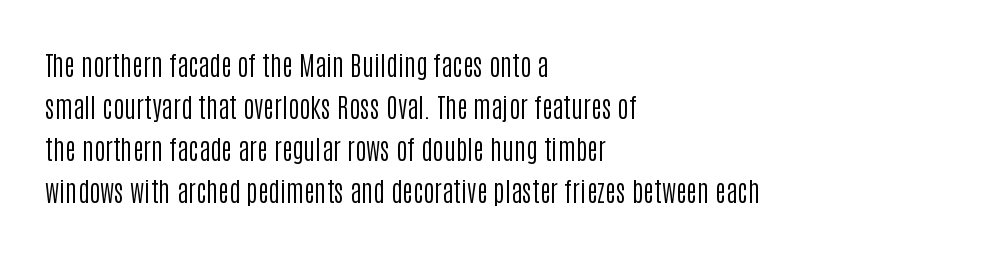
Each new line begins a customary step beneath the previous one. The passage shown is not underscored anywhere. Weight: not bold — regular or lighter. Nope, not italic — everything's standing straight. A classic flush-left, rag-right setting is used for this passage.
